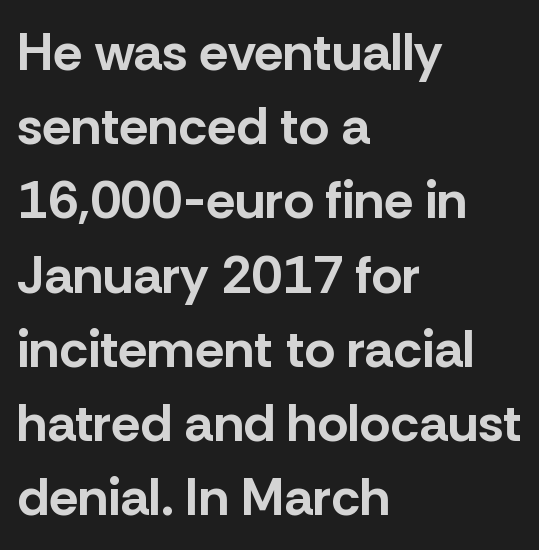
Q: Is the text bold? A: Yes.
Q: Is the text italic (slanted)? A: No, it is upright.
Q: Is the typeface a serif or a sans-serif typeface? A: Sans-serif.
Q: Is the text underlined? A: No.
Q: How is the paragraph aligned? A: Left-aligned.
Q: Is the spacing between letters normal or unusually wide? A: Normal.
Q: Is the spacing between lines tight, normal or loose? A: Normal.
Q: Width (condensed, normal, or wide)? A: Normal.
Q: Stroke contrast? A: Low.
Q: x-height? A: Medium.
Q: Monospaced? A: No.
